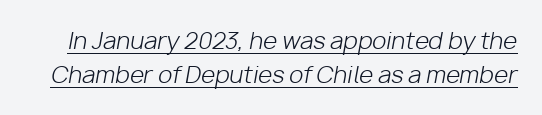
Underlined type. The type is set solid horizontally, with unmodified tracking. There's an unmistakable incline to the writing here. The cut favours lightness, reaching ordinary text weight at its darkest.
